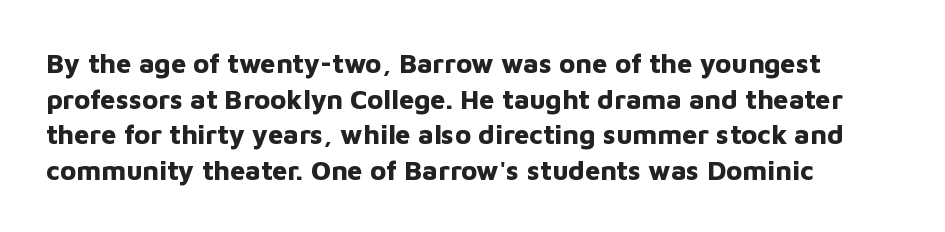
{"italic": "no", "bold": "yes", "underline": "no", "align": "left", "line_spacing": "normal", "line_spacing_ratio": 1.32, "letter_spacing": "normal", "letter_spacing_em": 0.0, "glyph_px": 27}
